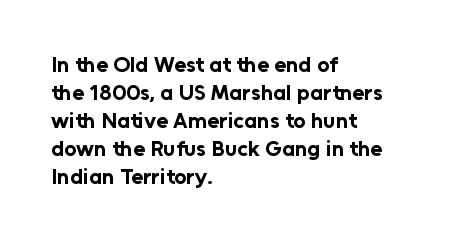
Q: Is the text bold? A: Yes.
Q: Is the text italic (slanted)? A: No, it is upright.
Q: Is the text underlined? A: No.
Q: How is the paragraph aligned? A: Left-aligned.
Q: Is the spacing between letters normal or unusually wide? A: Normal.
Q: Is the spacing between lines tight, normal or loose? A: Normal.
